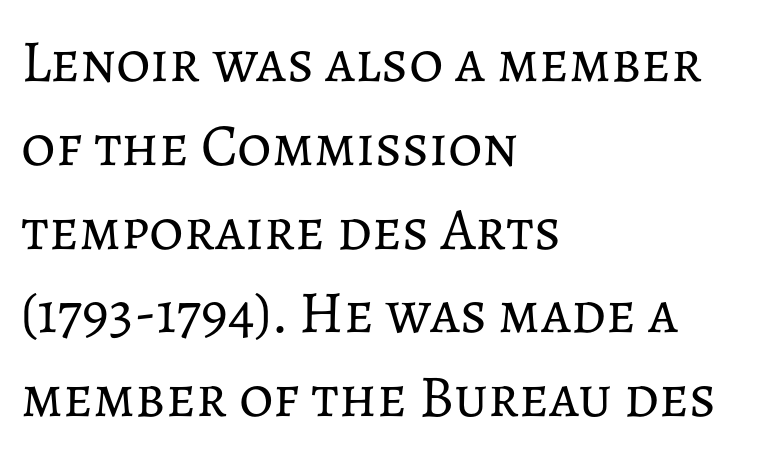
Q: Is the text bold? A: No.
Q: Is the text italic (slanted)? A: No, it is upright.
Q: Is the text underlined? A: No.
Q: How is the paragraph aligned? A: Left-aligned.
Q: Is the spacing between letters normal or unusually wide? A: Normal.
Q: Is the spacing between lines tight, normal or loose? A: Normal.
Q: Width (condensed, normal, or wide)? A: Normal.
Q: Stroke contrast? A: Low.
Q: x-height? A: Medium.
Q: Monospaced? A: No.
